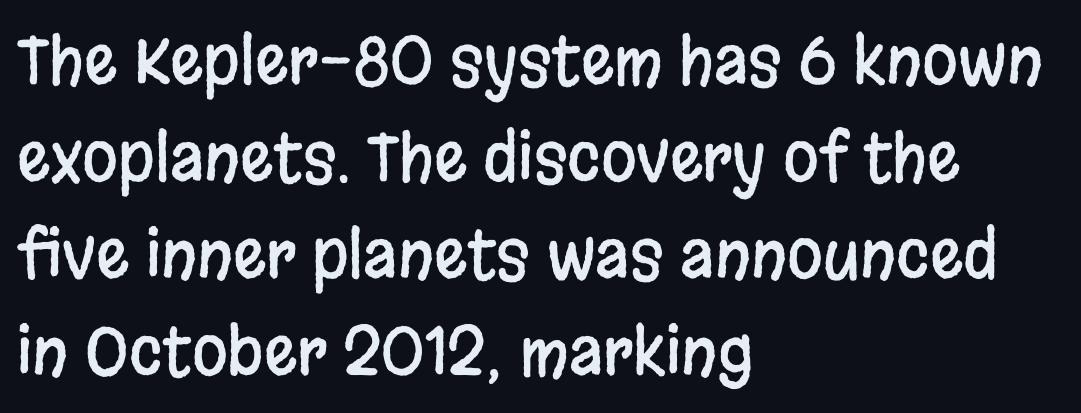
Q: Is the text italic (slanted)? A: No, it is upright.
Q: Is the typeface a serif or a sans-serif typeface? A: Sans-serif.
Q: Is the text underlined? A: No.
Q: How is the paragraph aligned? A: Left-aligned.
Q: Is the spacing between letters normal or unusually wide? A: Normal.
Q: Is the spacing between lines tight, normal or loose? A: Normal.
Q: Width (condensed, normal, or wide)? A: Condensed.
Q: Stroke contrast? A: Low.
Q: x-height? A: Large.
Q: Monospaced? A: No.
